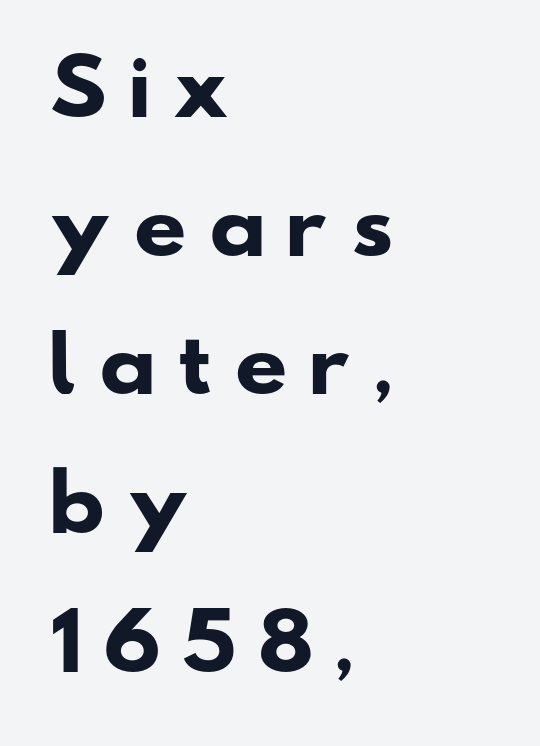
Q: Is the text bold? A: Yes.
Q: Is the typeface a serif or a sans-serif typeface? A: Sans-serif.
Q: Is the text underlined? A: No.
Q: How is the paragraph aligned? A: Left-aligned.
Q: Is the spacing between letters normal or unusually wide? A: Unusually wide.
Q: Width (condensed, normal, or wide)? A: Wide.
Q: Stroke contrast? A: Low.
Q: x-height? A: Small.
Q: Monospaced? A: No.
